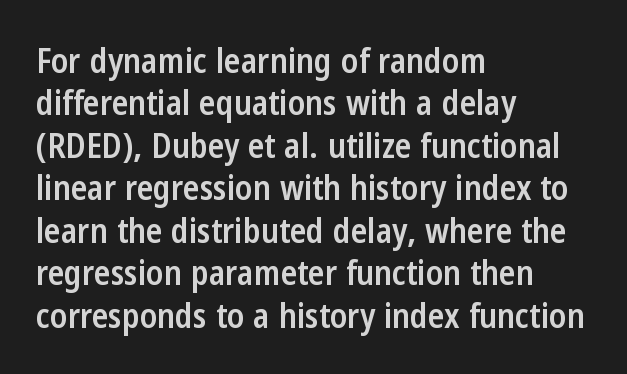
{"serif": "no", "italic": "no", "bold": "semi", "weight": "semibold", "width": "condensed", "stroke_contrast": "low", "x_height": "medium", "monospaced": "no", "underline": "no", "align": "left", "line_spacing": "normal", "line_spacing_ratio": 1.25, "letter_spacing": "normal", "letter_spacing_em": 0.0, "glyph_px": 34}
